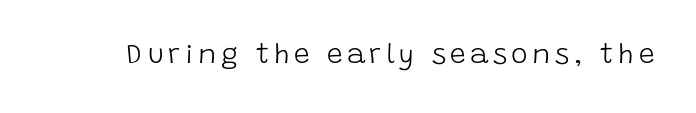
Q: Is the text bold? A: No.
Q: Is the text italic (slanted)? A: No, it is upright.
Q: Is the typeface a serif or a sans-serif typeface? A: Sans-serif.
Q: Is the text underlined? A: No.
Q: Width (condensed, normal, or wide)? A: Normal.
Q: Stroke contrast? A: Low.
Q: x-height? A: Large.
Q: Monospaced? A: No.
